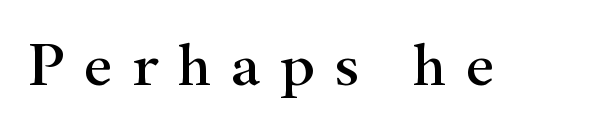
{"serif": "yes", "italic": "no", "width": "wide", "stroke_contrast": "high", "x_height": "small", "monospaced": "no", "underline": "no", "letter_spacing": "wide", "letter_spacing_em": 0.3, "glyph_px": 64}
